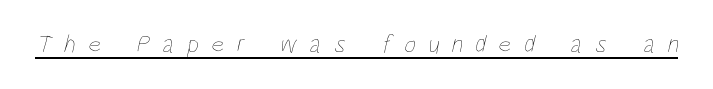
{"bold": "no", "underline": "yes", "letter_spacing": "wide", "letter_spacing_em": 0.5, "glyph_px": 25}
